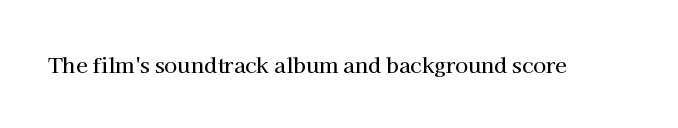
Q: Is the text italic (slanted)? A: No, it is upright.
Q: Is the text underlined? A: No.
Q: Is the spacing between letters normal or unusually wide? A: Normal.
